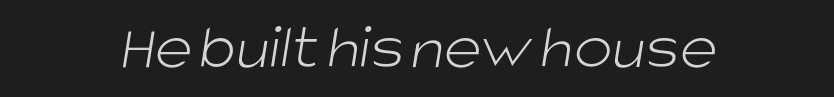
Q: Is the text bold? A: No.
Q: Is the typeface a serif or a sans-serif typeface? A: Sans-serif.
Q: Is the text underlined? A: No.
Q: How is the paragraph aligned? A: Centered.
Q: Is the spacing between letters normal or unusually wide? A: Normal.
Q: Width (condensed, normal, or wide)? A: Normal.
Q: Stroke contrast? A: Low.
Q: x-height? A: Large.
Q: Monospaced? A: No.
